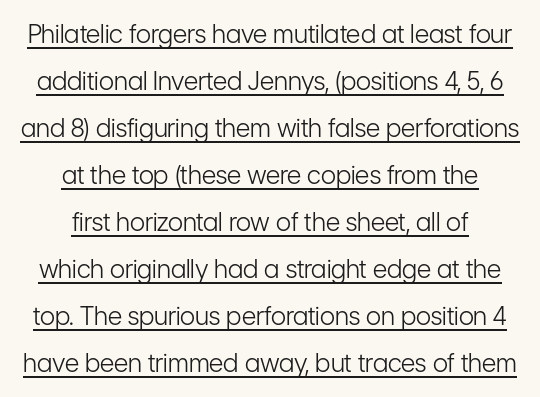
The image shows 25 px text type, upright; set centered, line spacing 1.88x, normal letter spacing, underlined.
